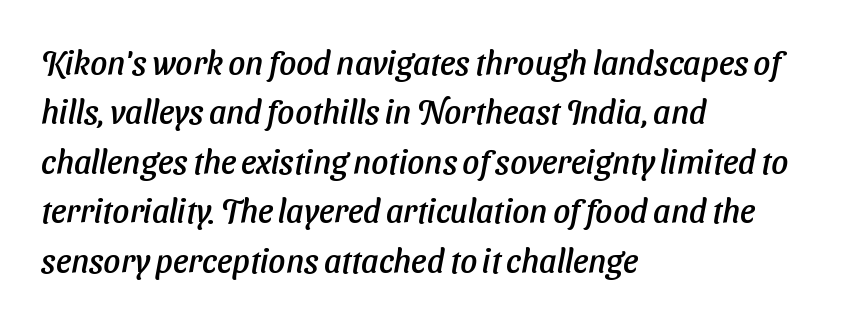
The image shows 33 px text type; set left-aligned, normal line spacing (1.5x), normal letter spacing, not underlined; low stroke contrast and a medium x-height.
